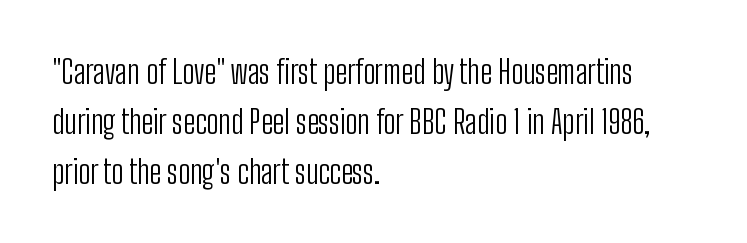
The glyphs in this specimen are sans serif. Is the letter spacing exaggerated? No — it looks like the ordinary default. Varying glyph widths throughout — classic text-font behaviour. Vertical strokes here are truly vertical.
